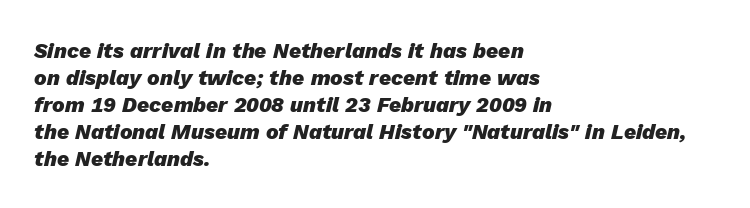
Regular leading. These lines are set flush left with a ragged right edge. It's the slanting kind of type. What stands out about the letter spacing? Nothing — it is the standard amount. Heavy-handed strokes throughout: this text is bold.
